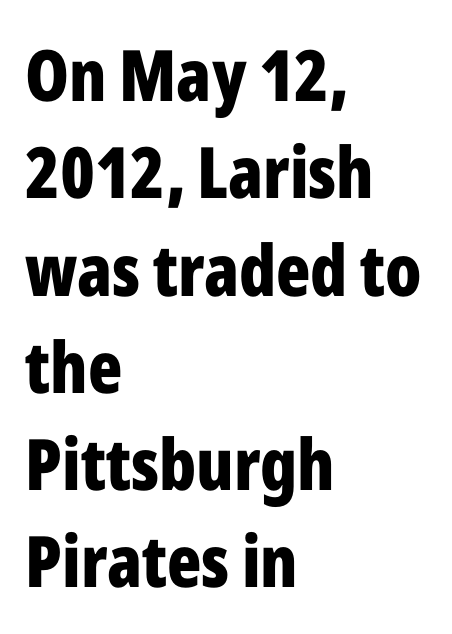
{"serif": "no", "italic": "no", "bold": "yes", "weight": "bold", "width": "condensed", "stroke_contrast": "low", "x_height": "medium", "monospaced": "no", "underline": "no", "align": "left", "line_spacing": "normal", "line_spacing_ratio": 1.37, "letter_spacing": "normal", "letter_spacing_em": 0.0, "glyph_px": 71}
